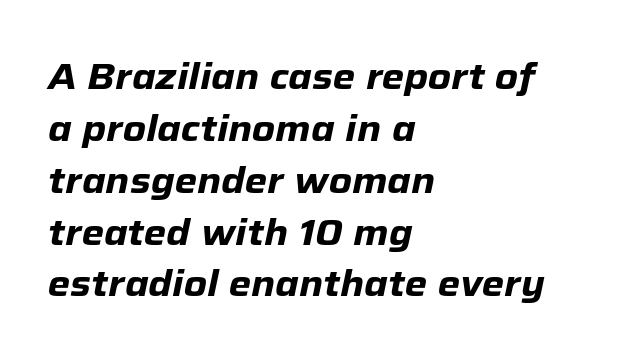
The image shows 36 px heavy type, italic (leaning right); set left-aligned, normal line spacing (1.44x), normal letter spacing, not underlined; low stroke contrast and a medium x-height.
